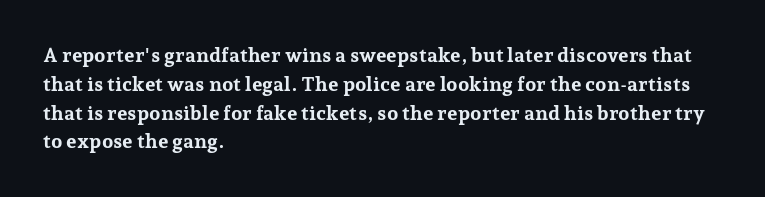
Line starts are locked; line ends wander. Bold? Absolutely — the strokes are thick and heavy. Nobody touched the tracking dial on this one. Bare-footed words on every line. These lines sit exactly where default settings would place them.
